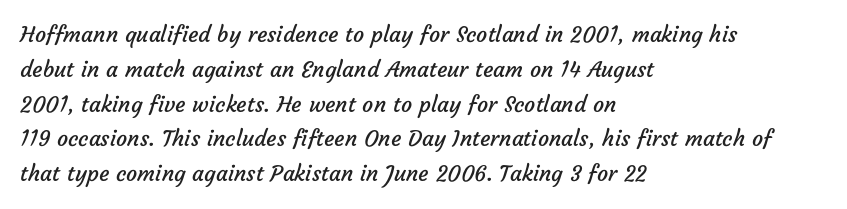
Q: Is the text bold? A: No.
Q: Is the text underlined? A: No.
Q: How is the paragraph aligned? A: Left-aligned.
Q: Is the spacing between letters normal or unusually wide? A: Normal.
Q: Is the spacing between lines tight, normal or loose? A: Normal.
